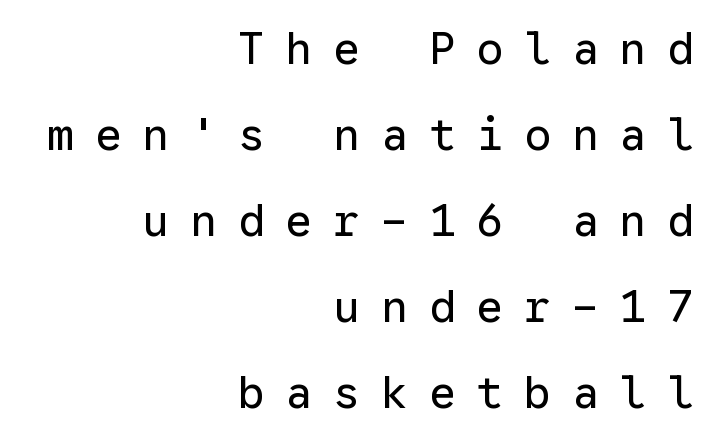
{"serif": "no", "italic": "no", "bold": "no", "weight": "regular", "width": "normal", "stroke_contrast": "low", "x_height": "medium", "monospaced": "yes", "underline": "no", "align": "right", "line_spacing": "loose", "line_spacing_ratio": 1.91, "letter_spacing": "wide", "letter_spacing_em": 0.46, "glyph_px": 45}
